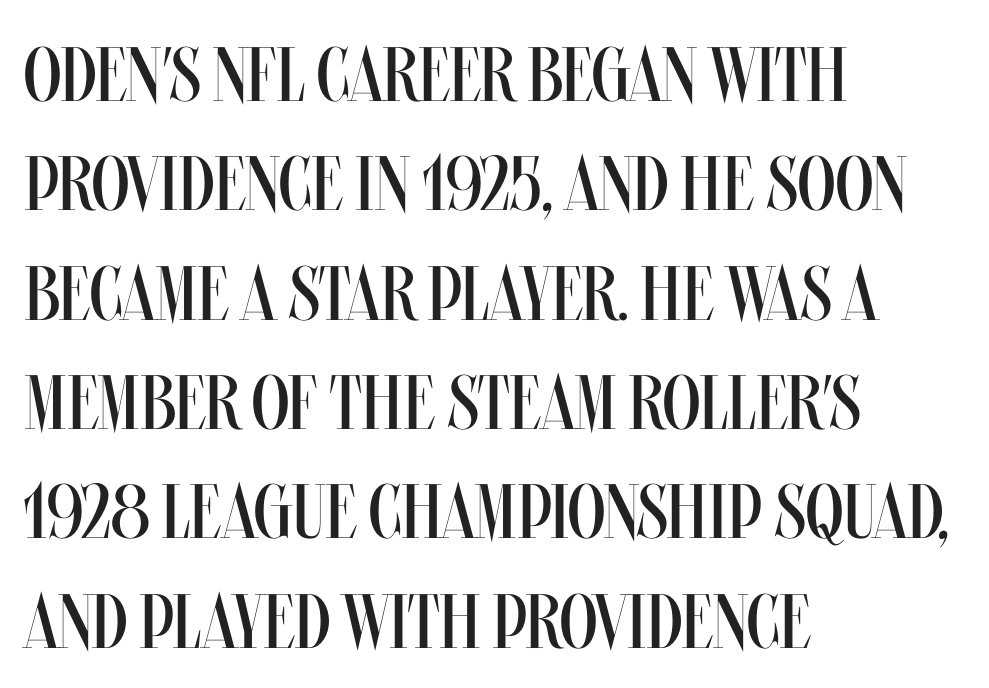
Here the designer chose a conventional face with non-uniform glyph widths. Letter spacing: default. Teacher's note: observe the even left margin — that is flush-left alignment. The designer left line spacing at the default.
